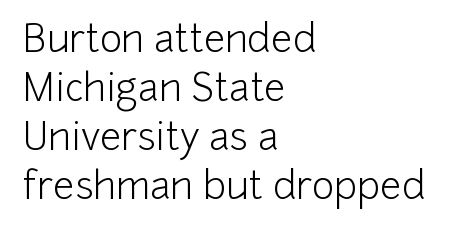
The image shows 38 px light sans-serif type, upright; set left-aligned, normal line spacing (1.29x), normal letter spacing, not underlined; low stroke contrast and a medium x-height.
